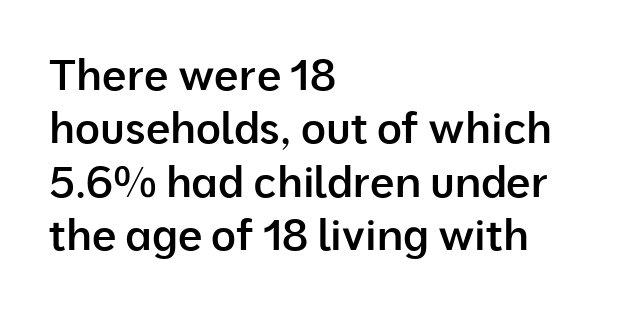
{"serif": "no", "italic": "no", "bold": "semi", "weight": "semibold", "width": "normal", "stroke_contrast": "low", "x_height": "medium", "monospaced": "no", "underline": "no", "align": "left", "line_spacing_ratio": 1.24, "letter_spacing": "normal", "letter_spacing_em": 0.0, "glyph_px": 43}
